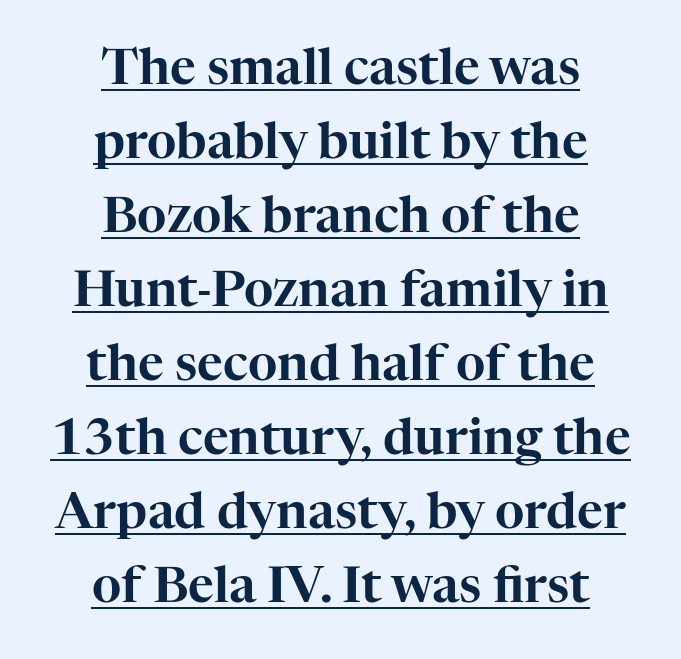
A typesetter would call this proportional, since set widths differ per character. The text was rendered using a seriffed face with decorative stroke endings. The passage shown stacks its lines at a standard gap. The rendered words wear a rule along their underside. Words appear dense and cohesive because spacing is normal. Layout note: lines centered.
